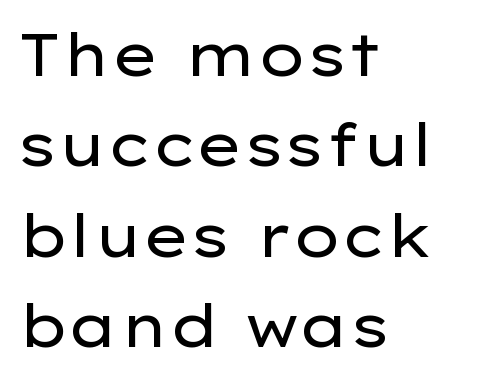
This reads as an unemphasized weight, regular at the heaviest. Look at the tracking — it's just the regular setting, nothing added. Vertical spacing — default. The rendering uses natural spacing where letterforms have individual widths.
